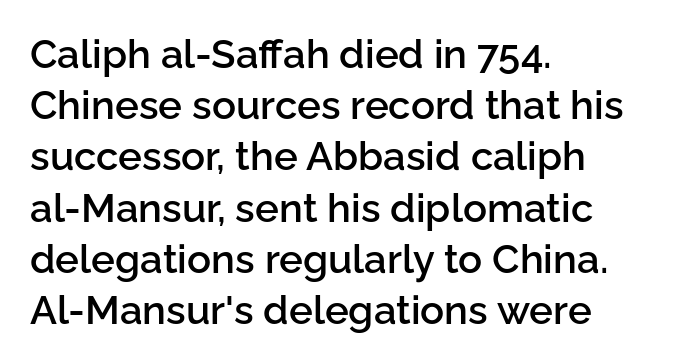
A classic flush-left, rag-right setting is used for this passage. What weight is shown? A semibold, between regular and bold. Nothing sits at the stroke ends, so this counts as sans-serif. Plain, unruled lines of type. Caption: standard tracking, unaltered.
